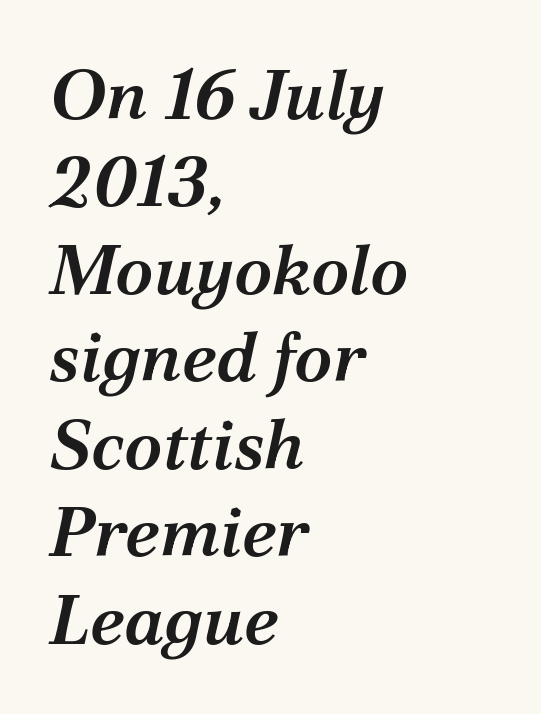
Alignment: flush left. Letter spacing: default. Type without underlining. The typesetting leans somewhat heavy: a semibold.
